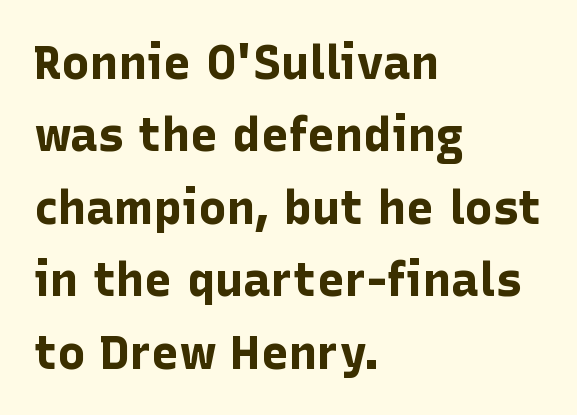
The image shows 47 px bold sans-serif type, upright; set left-aligned, normal line spacing (1.54x), normal letter spacing, not underlined; low stroke contrast and a medium x-height.
